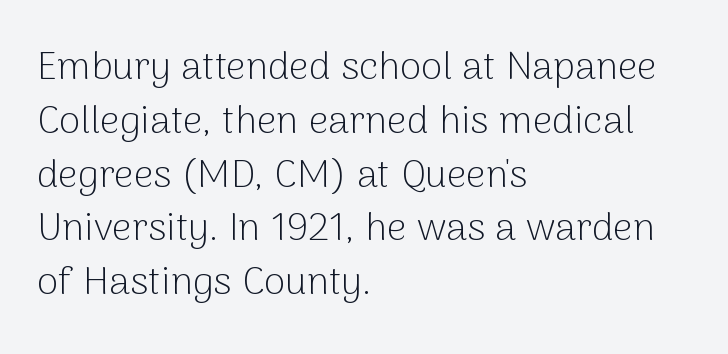
Q: Is the text bold? A: No.
Q: Is the text italic (slanted)? A: No, it is upright.
Q: Is the typeface a serif or a sans-serif typeface? A: Sans-serif.
Q: Is the text underlined? A: No.
Q: How is the paragraph aligned? A: Left-aligned.
Q: Is the spacing between letters normal or unusually wide? A: Normal.
Q: Is the spacing between lines tight, normal or loose? A: Normal.
Q: Width (condensed, normal, or wide)? A: Normal.
Q: Stroke contrast? A: Low.
Q: x-height? A: Medium.
Q: Monospaced? A: No.
